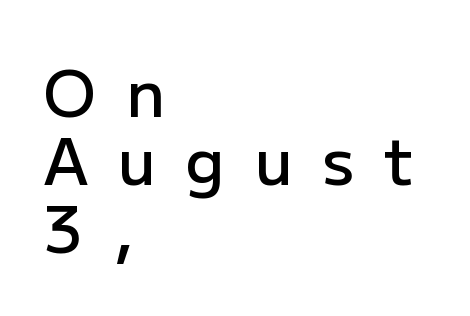
{"serif": "no", "italic": "no", "bold": "semi", "weight": "semibold", "width": "normal", "stroke_contrast": "low", "x_height": "medium", "monospaced": "no", "underline": "no", "align": "left", "line_spacing": "tight", "line_spacing_ratio": 1.08, "letter_spacing": "wide", "letter_spacing_em": 0.48, "glyph_px": 63}
